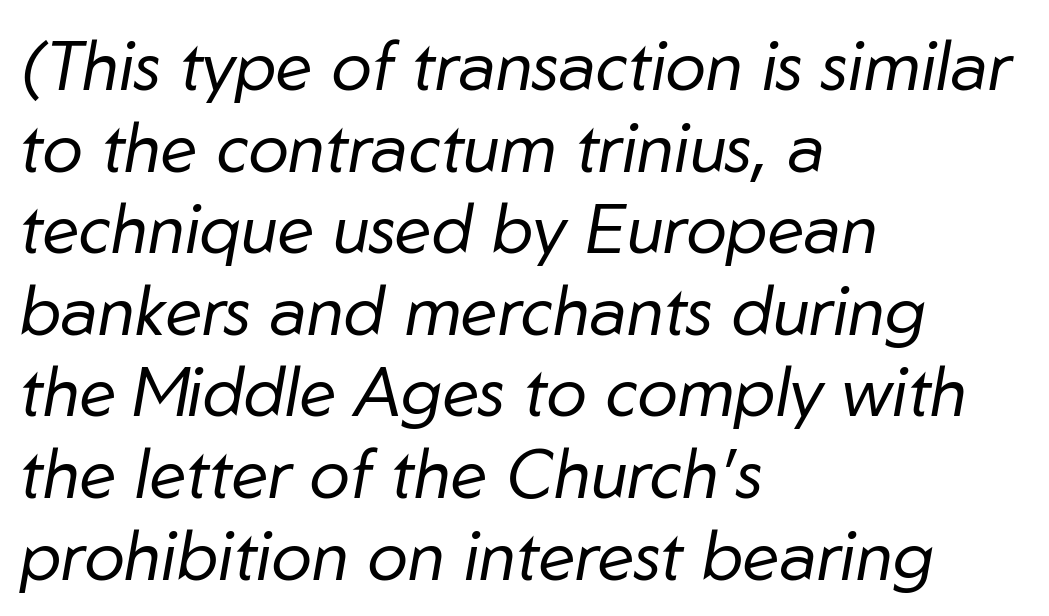
The image shows 68 px regular-weight type, italic (leaning right); set left-aligned, line spacing 1.2x, normal letter spacing, not underlined; low stroke contrast and a medium x-height.
